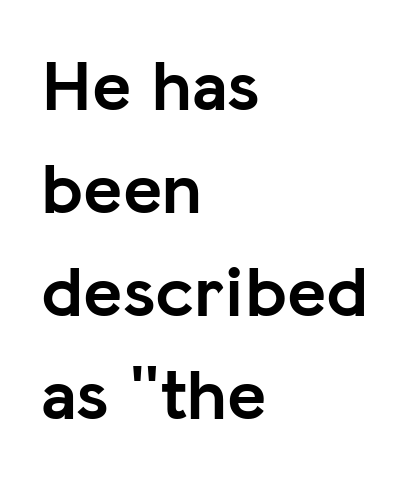
{"serif": "no", "italic": "no", "bold": "yes", "weight": "semibold", "width": "normal", "stroke_contrast": "low", "x_height": "medium", "monospaced": "no", "underline": "no", "align": "left", "line_spacing": "normal", "line_spacing_ratio": 1.39, "letter_spacing": "normal", "letter_spacing_em": 0.0, "glyph_px": 74}
